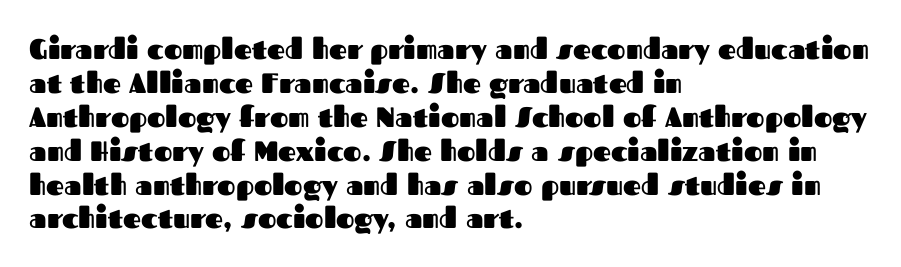
Q: Is the text bold? A: Yes.
Q: Is the text italic (slanted)? A: No, it is upright.
Q: Is the typeface a serif or a sans-serif typeface? A: Sans-serif.
Q: Is the text underlined? A: No.
Q: How is the paragraph aligned? A: Left-aligned.
Q: Is the spacing between letters normal or unusually wide? A: Normal.
Q: Width (condensed, normal, or wide)? A: Normal.
Q: Stroke contrast? A: Medium.
Q: x-height? A: Medium.
Q: Monospaced? A: No.
